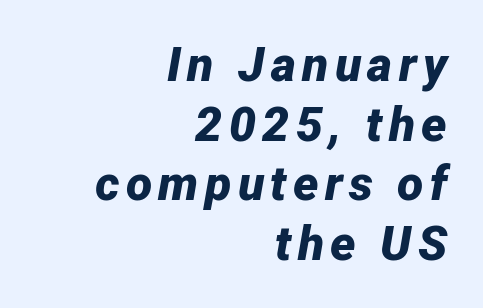
The image shows 48 px bold type, italic (leaning right); set right-aligned, line spacing 1.24x, not underlined; low stroke contrast and a medium x-height.
